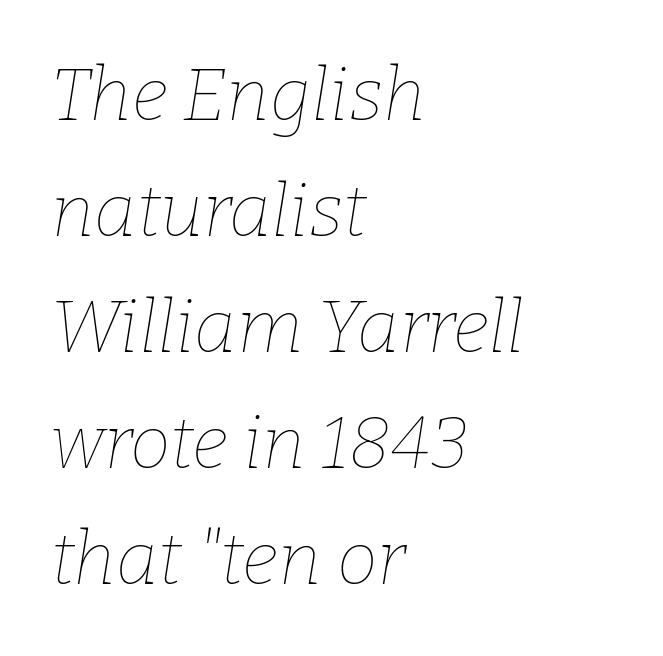
The setting favours the left margin, as ordinary paragraphs usually do. These lines are rendered in a variable-pitch font. A typesetter would mark this as italic. Look at the tracking — it's just the regular setting, nothing added. Stems and bowls with no extra thickness — not bold. The zone under the glyphs is completely vacant.
